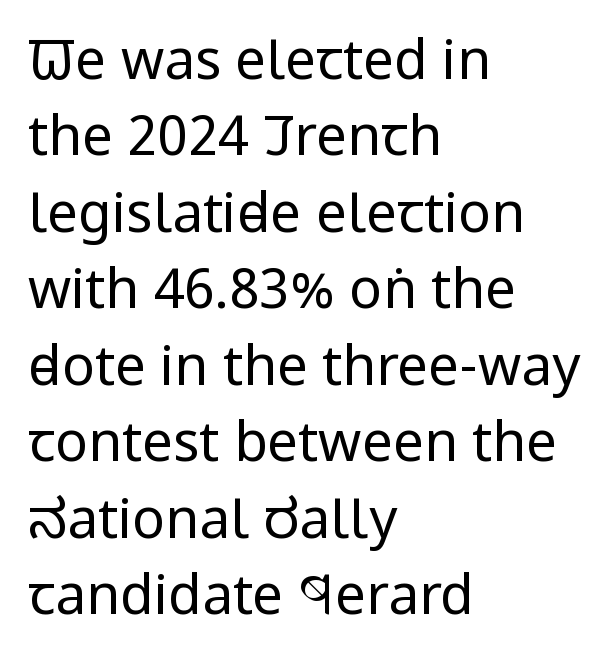
Do the characters align in a grid? No, the font is proportional. Vertical strokes here are truly vertical. Check the space under the baseline: it is left empty. Stroke mass is kept to a normal reading level or below.
